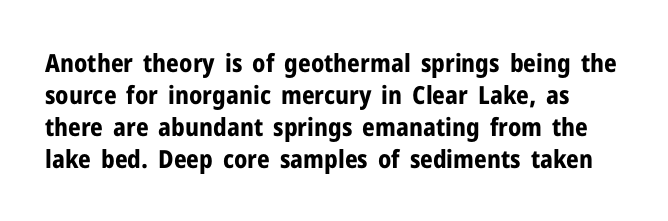
The image shows 25 px bold type, upright; set normal line spacing (1.28x), normal letter spacing, not underlined.
